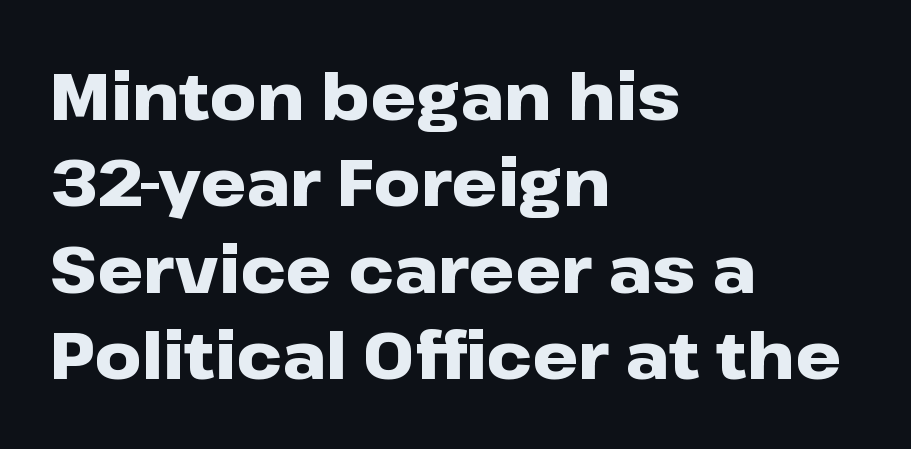
Q: Is the text bold? A: Yes.
Q: Is the text italic (slanted)? A: No, it is upright.
Q: Is the typeface a serif or a sans-serif typeface? A: Sans-serif.
Q: Is the text underlined? A: No.
Q: How is the paragraph aligned? A: Left-aligned.
Q: Is the spacing between letters normal or unusually wide? A: Normal.
Q: Is the spacing between lines tight, normal or loose? A: Normal.
Q: Width (condensed, normal, or wide)? A: Wide.
Q: Stroke contrast? A: Low.
Q: x-height? A: Medium.
Q: Monospaced? A: No.
